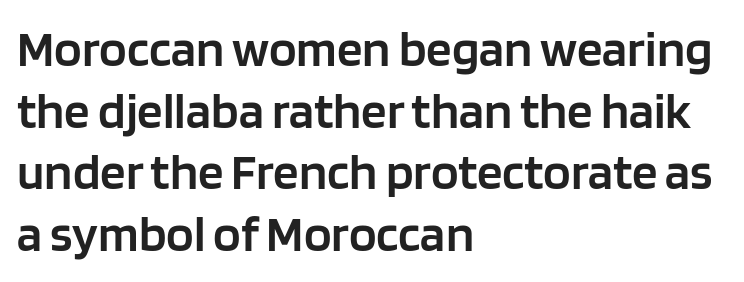
The image shows 51 px semibold sans-serif type, upright; set left-aligned, line spacing 1.21x, normal letter spacing, not underlined; low stroke contrast and a large x-height.
